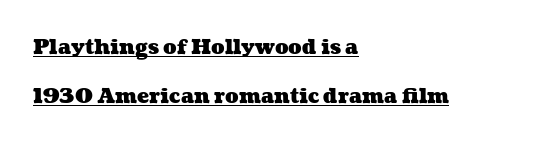
Q: Is the text bold? A: Yes.
Q: Is the text underlined? A: Yes.
Q: How is the paragraph aligned? A: Left-aligned.
Q: Is the spacing between letters normal or unusually wide? A: Normal.
Q: Is the spacing between lines tight, normal or loose? A: Loose.
